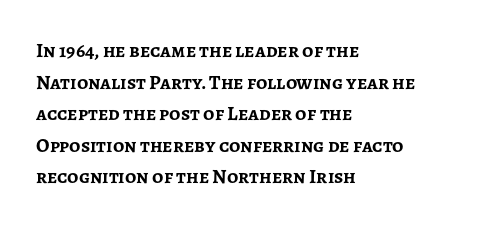
{"italic": "no", "bold": "yes", "underline": "no", "align": "left", "line_spacing": "normal", "line_spacing_ratio": 1.58, "letter_spacing": "normal", "letter_spacing_em": 0.0, "glyph_px": 20}
